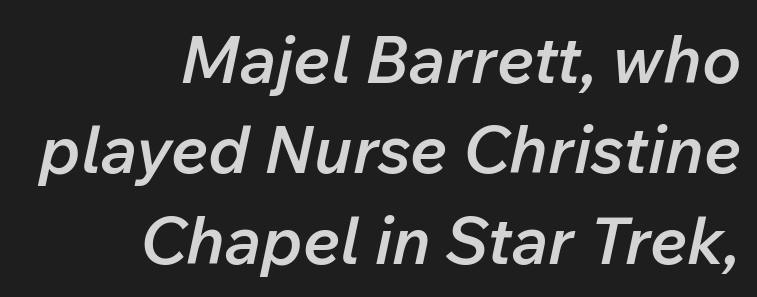
{"italic": "yes", "lean": "right", "slant_degrees": 12, "bold": "semi", "weight": "semibold", "width": "normal", "stroke_contrast": "low", "x_height": "medium", "monospaced": "no", "underline": "no", "align": "right", "line_spacing": "normal", "line_spacing_ratio": 1.37, "letter_spacing": "normal", "letter_spacing_em": 0.0, "glyph_px": 66}
